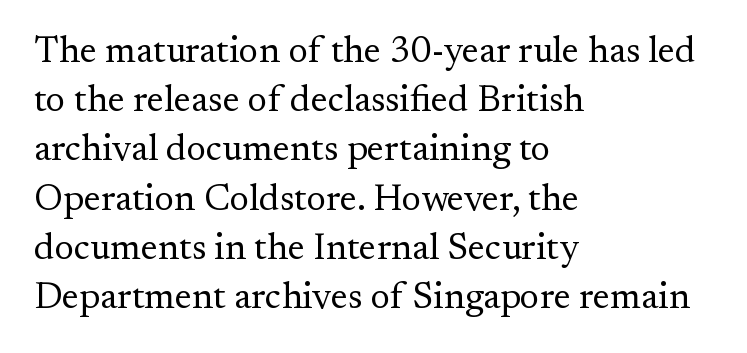
A typesetter would mark this as roman, not italic. The passage shown is not bold in any degree. Spacing verdict: proportional, widths tailored to each character. Each word holds together tightly as a unit, with standard inter-letter gaps. This sample uses a serif face. Just letters on the line, the space beneath them empty.
